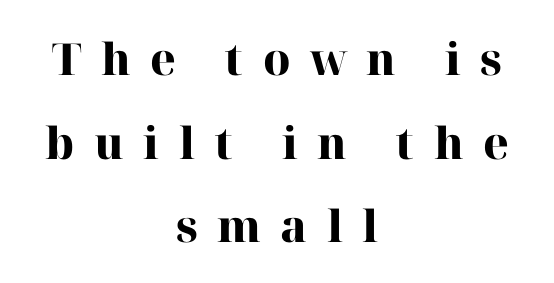
{"serif": "yes", "italic": "no", "bold": "yes", "weight": "heavy", "width": "normal", "stroke_contrast": "high", "x_height": "medium", "monospaced": "no", "underline": "no", "align": "center", "line_spacing": "loose", "line_spacing_ratio": 1.9, "letter_spacing": "wide", "letter_spacing_em": 0.44, "glyph_px": 44}
